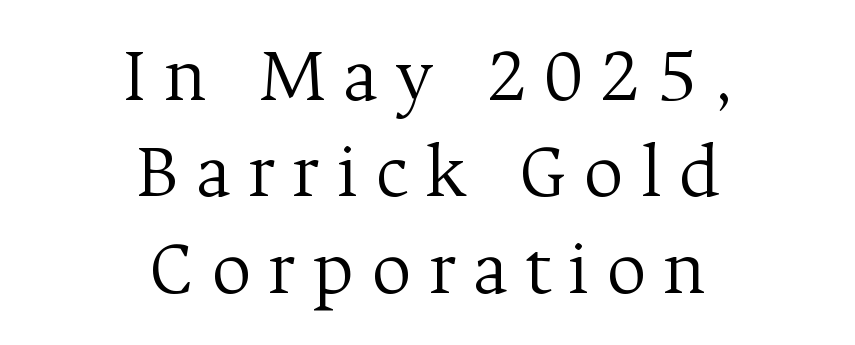
The compositor balanced each line on the midline. How are the letters spaced? Widely, with obvious added tracking. Is this a fixed-width face? No — the glyphs have proportional, varying widths. Old-style or modern, the face here clearly has serifs.
